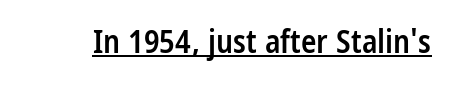
Does the type have serifs? No, each stem ends abruptly. The rendering uses a semibold face; strokes are thickened but not to full bold. Caption: lettering with a line underneath. These lines are rendered in a variable-pitch font. Letter spacing: default.
